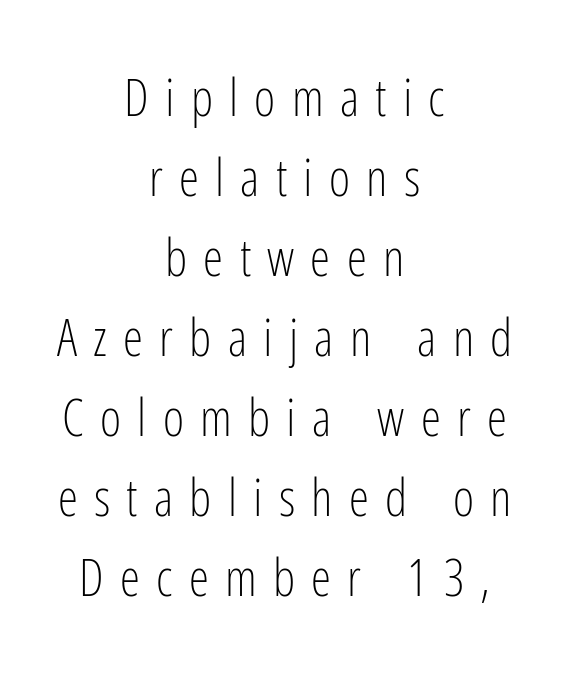
Q: Is the text bold? A: No.
Q: Is the text italic (slanted)? A: No, it is upright.
Q: Is the typeface a serif or a sans-serif typeface? A: Sans-serif.
Q: Is the text underlined? A: No.
Q: How is the paragraph aligned? A: Centered.
Q: Is the spacing between letters normal or unusually wide? A: Unusually wide.
Q: Is the spacing between lines tight, normal or loose? A: Normal.
Q: Width (condensed, normal, or wide)? A: Condensed.
Q: Stroke contrast? A: Low.
Q: x-height? A: Medium.
Q: Monospaced? A: No.
